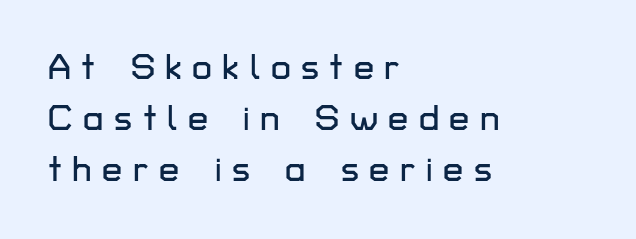
The image shows 36 px sans-serif type, upright; set left-aligned, normal line spacing (1.42x), unusually wide letter spacing (+0.29 em), not underlined; low stroke contrast and a medium x-height.
